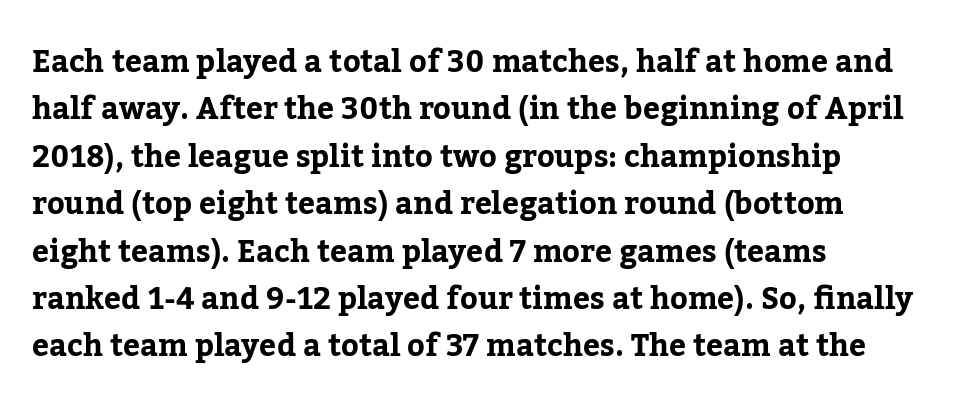
Letter spacing: default. Is this a fixed-width face? No — the glyphs have proportional, varying widths. The rows are spaced the way most documents space them. Set as a true bold cut, around the 700 mark. The passage is arranged the way most books set body copy — flush left. Look at the bottom of the vertical strokes: they flare into serifs here.
